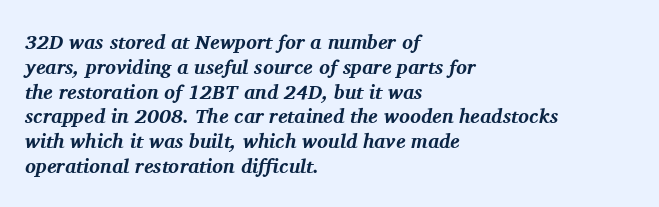
The line texture is even and compact thanks to regular tracking. Compared with an ordinary text face, these strokes are far heavier — a full bold. Rendered with sloped, italic letterforms. Short and long lines alike share a common starting point at left.
